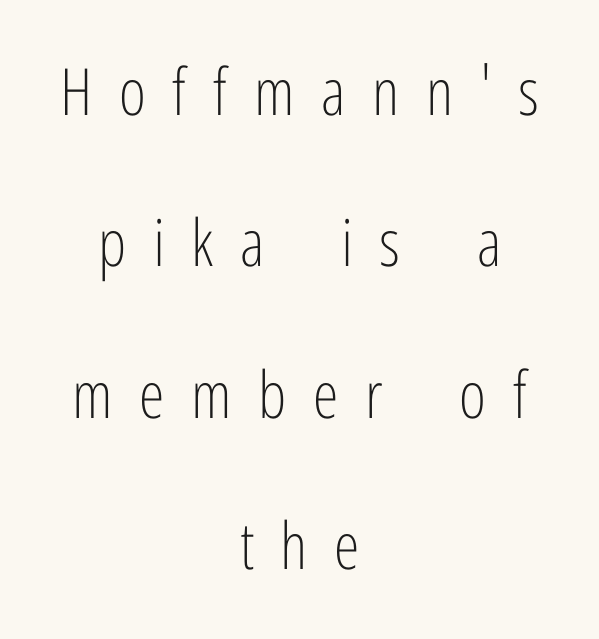
The image shows 65 px light, condensed sans-serif type, upright; set centered, loose line spacing (2.33x), unusually wide letter spacing (+0.41 em), not underlined; low stroke contrast and a medium x-height.
